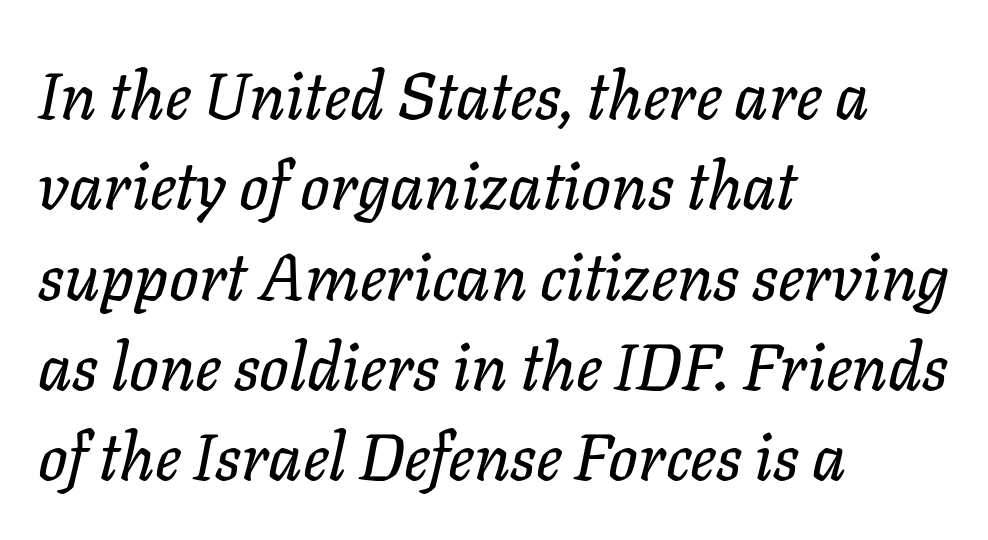
The image shows 65 px text type, italic (leaning right); set left-aligned, normal line spacing (1.39x), normal letter spacing, not underlined; low stroke contrast and a medium x-height.
